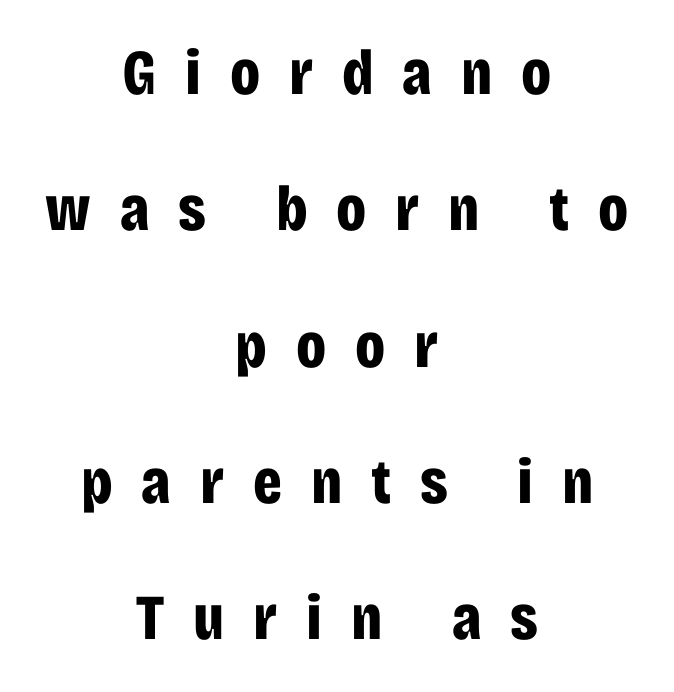
Caption: multi-line text, centered on the measure. Rule under the text: the space is simply empty. Serifs: no, the terminals of the letterforms are clean. Pretty heavy lettering here — definitely bold.
